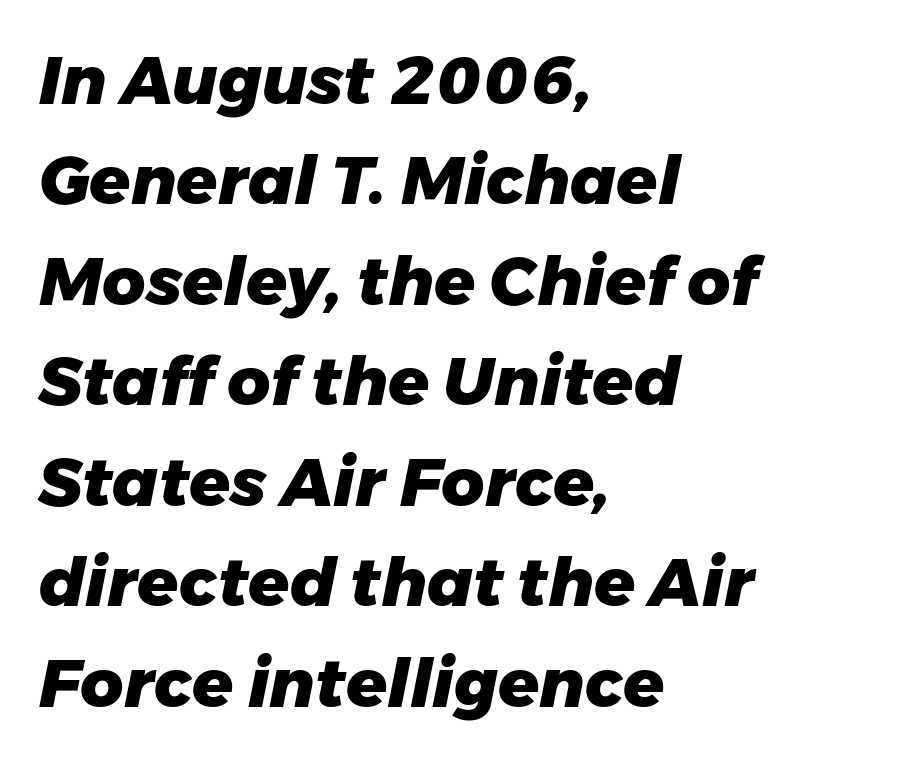
Compared with typical paragraphs, the rows here are spaced about the same. You can tell it's italic because the verticals aren't actually vertical. The compositor pushed each line to the left boundary. Think of a printed novel: that variable character pitch is what you see here.
